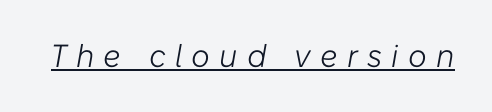
Q: Is the text bold? A: No.
Q: Is the text italic (slanted)? A: Yes, it leans right by about 10 degrees.
Q: Is the text underlined? A: Yes.
Q: Is the spacing between letters normal or unusually wide? A: Unusually wide.
Q: Width (condensed, normal, or wide)? A: Normal.
Q: Stroke contrast? A: Low.
Q: x-height? A: Medium.
Q: Monospaced? A: No.
